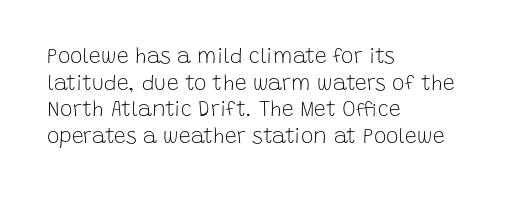
{"italic": "no", "bold": "no", "underline": "no", "align": "left", "line_spacing": "normal", "line_spacing_ratio": 1.27, "letter_spacing": "normal", "letter_spacing_em": 0.0, "glyph_px": 21}
